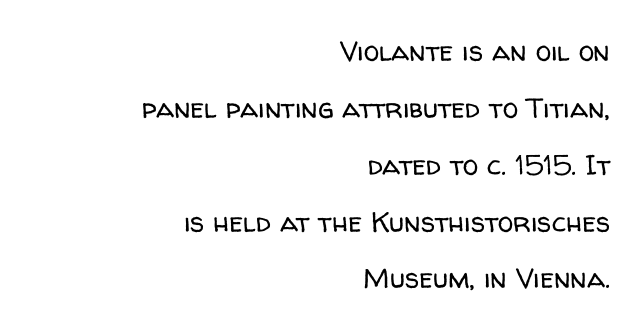
The letterforms sit shoulder to shoulder at normal distance. These glyphs show unthickened strokes, regular width or finer. In terms of leading, this rendering errs on the spacious side. The type family on display is of the sans-serif kind.
